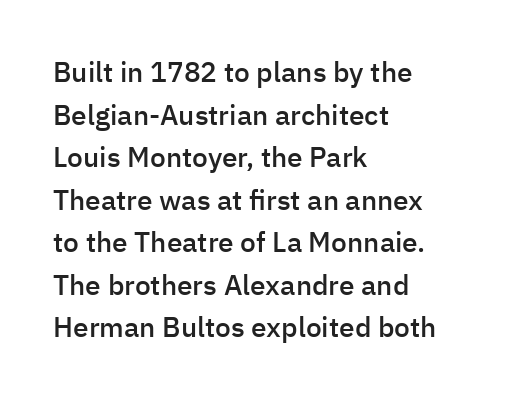
Q: Is the text bold? A: Semi-bold.
Q: Is the text italic (slanted)? A: No, it is upright.
Q: Is the typeface a serif or a sans-serif typeface? A: Sans-serif.
Q: Is the text underlined? A: No.
Q: How is the paragraph aligned? A: Left-aligned.
Q: Is the spacing between letters normal or unusually wide? A: Normal.
Q: Is the spacing between lines tight, normal or loose? A: Normal.
Q: Width (condensed, normal, or wide)? A: Normal.
Q: Stroke contrast? A: Low.
Q: x-height? A: Medium.
Q: Monospaced? A: No.
